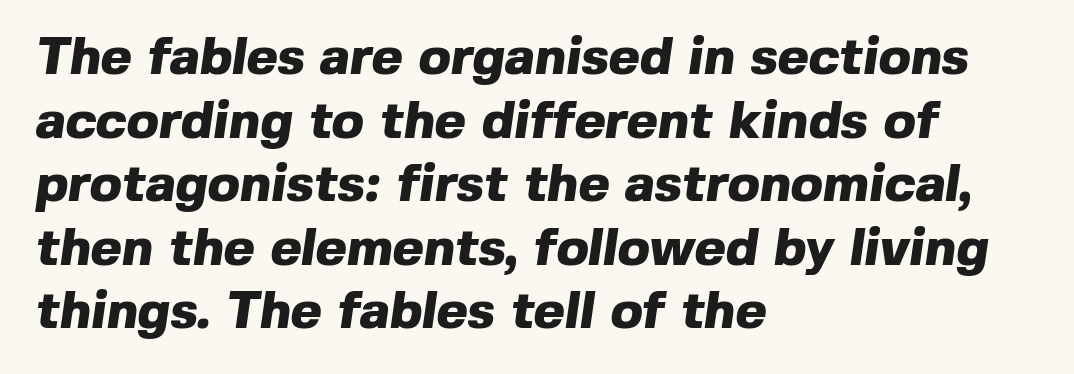
What weight is shown? A full bold with thick strokes. The face used here is a sans, in the tradition of grotesques and geometrics. The face used here is proportionally spaced, like ordinary book or web type. Each row of text sits above clean, open space. Students, note that the glyphs here touch the page at normal intervals.
